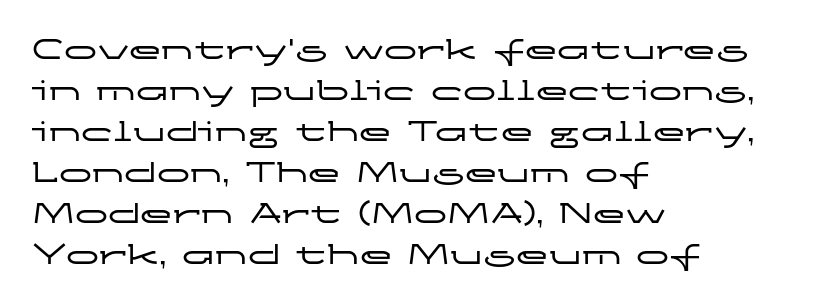
{"serif": "no", "italic": "no", "width": "wide", "stroke_contrast": "low", "x_height": "medium", "monospaced": "no", "underline": "no", "align": "left", "line_spacing_ratio": 1.24, "letter_spacing": "normal", "letter_spacing_em": 0.0, "glyph_px": 33}
